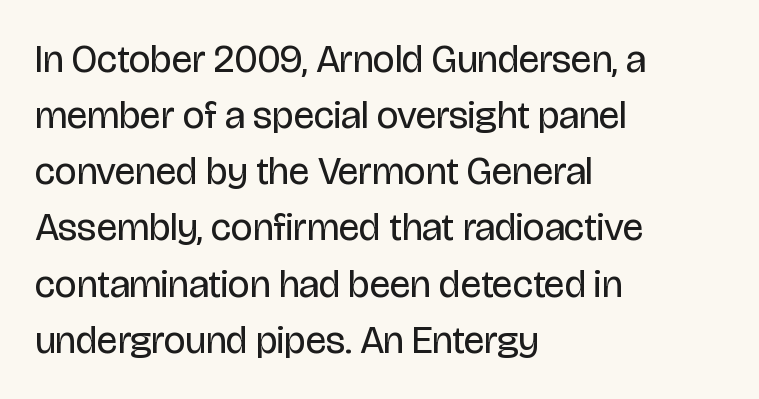
Varying glyph widths throughout — classic text-font behaviour. Is the block centered? No — it sits flush against the left margin. Underline: absent. Successive baselines arrive at the customary interval. The text was rendered using a sans face with plain stroke endings.
